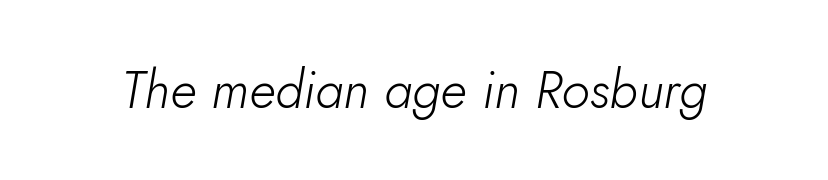
Q: Is the text bold? A: No.
Q: Is the text italic (slanted)? A: Yes, it leans right by about 5 degrees.
Q: Is the text underlined? A: No.
Q: Is the spacing between letters normal or unusually wide? A: Normal.
Q: Width (condensed, normal, or wide)? A: Normal.
Q: Stroke contrast? A: Low.
Q: x-height? A: Small.
Q: Monospaced? A: No.
